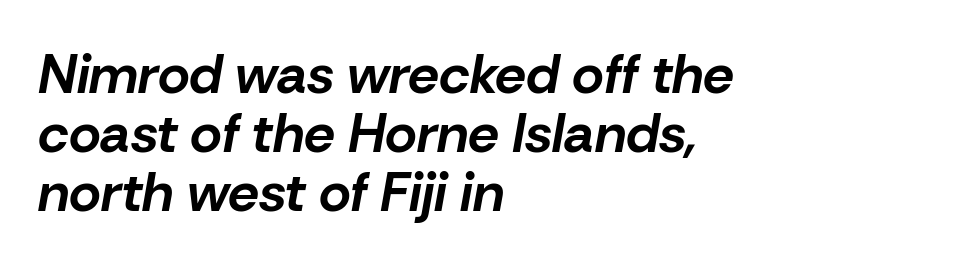
Q: Is the text bold? A: Yes.
Q: Is the text italic (slanted)? A: Yes, it leans right by about 10 degrees.
Q: Is the text underlined? A: No.
Q: How is the paragraph aligned? A: Left-aligned.
Q: Is the spacing between letters normal or unusually wide? A: Normal.
Q: Is the spacing between lines tight, normal or loose? A: Tight.
Q: Width (condensed, normal, or wide)? A: Normal.
Q: Stroke contrast? A: Low.
Q: x-height? A: Medium.
Q: Monospaced? A: No.
